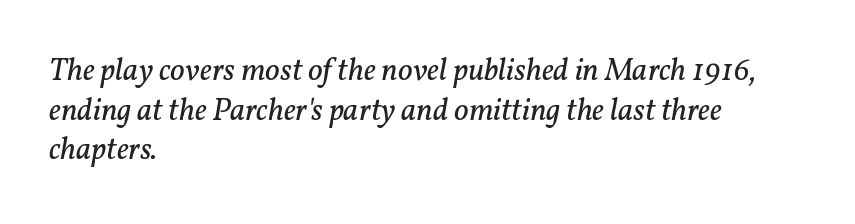
{"serif": "yes", "italic": "yes", "lean": "right", "slant_degrees": 11, "bold": "no", "weight": "regular", "width": "normal", "stroke_contrast": "low", "x_height": "medium", "monospaced": "no", "underline": "no", "align": "left", "line_spacing_ratio": 1.24, "letter_spacing": "normal", "letter_spacing_em": 0.0, "glyph_px": 32}
